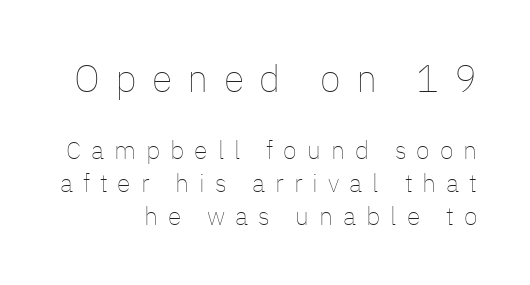
The image shows 38 px thin type, upright; set normal line spacing (1.31x), unusually wide letter spacing (+0.4 em), not underlined; the first (top) block is 1.52x larger; low stroke contrast and a medium x-height.
